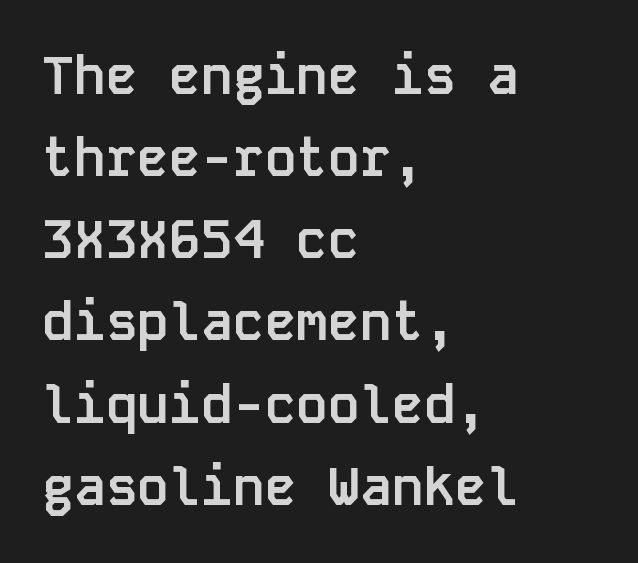
The image shows 53 px semibold sans-serif type, upright, monospaced; set left-aligned, normal line spacing (1.55x), normal letter spacing, not underlined; low stroke contrast and a large x-height.
